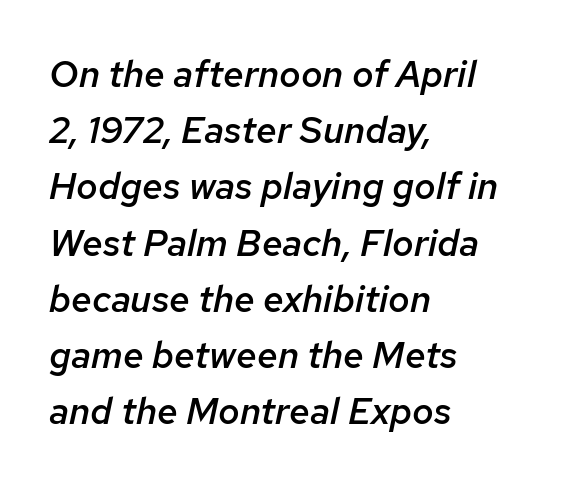
Q: Is the text bold? A: Semi-bold.
Q: Is the text italic (slanted)? A: Yes, it leans right by about 12 degrees.
Q: Is the text underlined? A: No.
Q: How is the paragraph aligned? A: Left-aligned.
Q: Is the spacing between letters normal or unusually wide? A: Normal.
Q: Is the spacing between lines tight, normal or loose? A: Normal.
Q: Width (condensed, normal, or wide)? A: Normal.
Q: Stroke contrast? A: Low.
Q: x-height? A: Medium.
Q: Monospaced? A: No.
